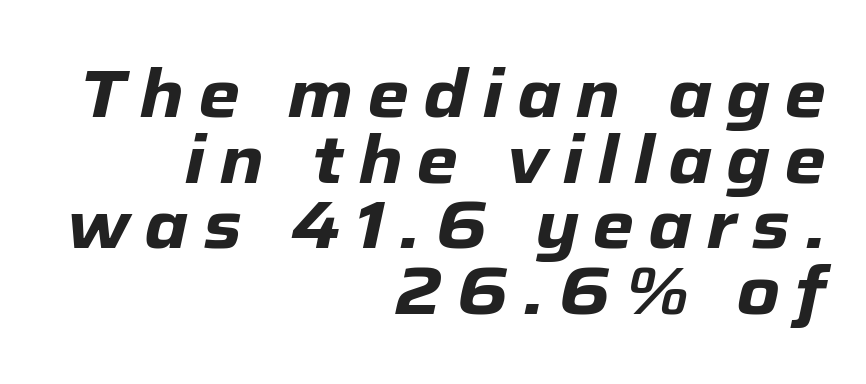
Q: Is the text bold? A: Yes.
Q: Is the text italic (slanted)? A: Yes, it leans right by about 12 degrees.
Q: Is the text underlined? A: No.
Q: How is the paragraph aligned? A: Right-aligned.
Q: Is the spacing between letters normal or unusually wide? A: Unusually wide.
Q: Is the spacing between lines tight, normal or loose? A: Tight.
Q: Width (condensed, normal, or wide)? A: Normal.
Q: Stroke contrast? A: Low.
Q: x-height? A: Medium.
Q: Monospaced? A: No.
